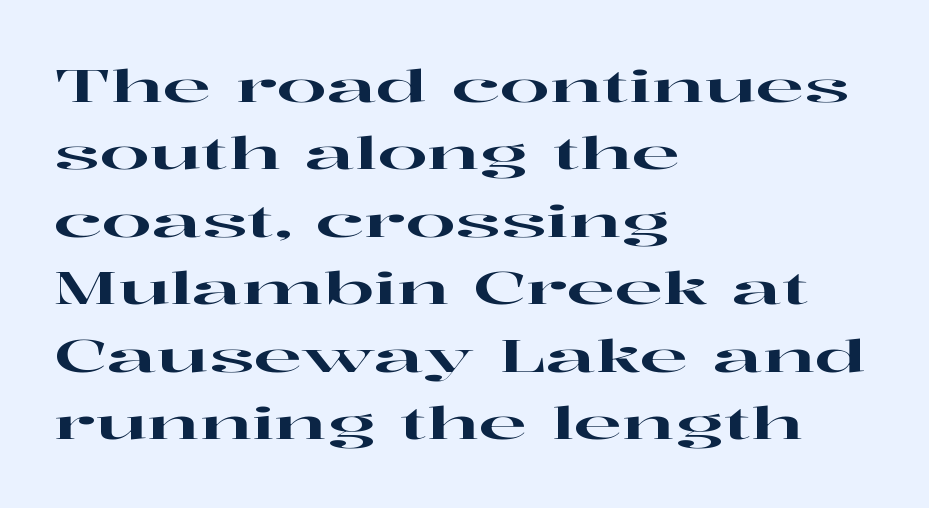
{"serif": "yes", "italic": "no", "width": "wide", "stroke_contrast": "high", "x_height": "medium", "monospaced": "no", "underline": "no", "align": "left", "line_spacing": "normal", "line_spacing_ratio": 1.5, "letter_spacing": "normal", "letter_spacing_em": 0.0, "glyph_px": 45}
